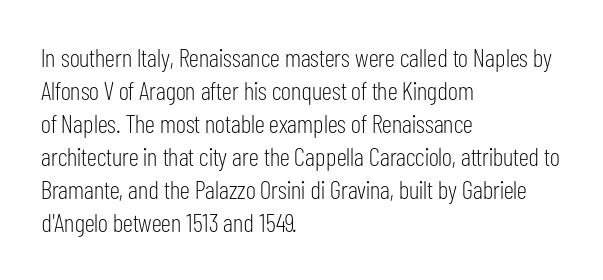
The image shows 26 px text type, upright; set left-aligned, normal line spacing (1.27x), normal letter spacing, not underlined.
